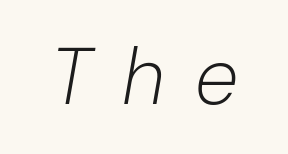
Q: Is the text bold? A: No.
Q: Is the text italic (slanted)? A: Yes, it leans right by about 10 degrees.
Q: Is the text underlined? A: No.
Q: Is the spacing between letters normal or unusually wide? A: Unusually wide.
Q: Width (condensed, normal, or wide)? A: Normal.
Q: Stroke contrast? A: Low.
Q: x-height? A: Medium.
Q: Monospaced? A: No.
